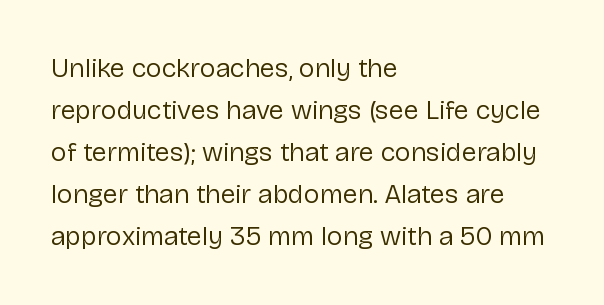
{"italic": "no", "bold": "no", "underline": "no", "align": "left", "line_spacing": "normal", "line_spacing_ratio": 1.56, "letter_spacing": "normal", "letter_spacing_em": 0.0, "glyph_px": 27}
